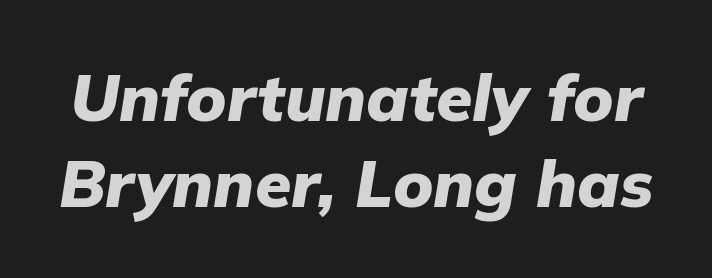
{"italic": "yes", "lean": "right", "slant_degrees": 9, "bold": "yes", "weight": "heavy", "width": "normal", "stroke_contrast": "low", "x_height": "medium", "monospaced": "no", "underline": "no", "line_spacing": "normal", "line_spacing_ratio": 1.3, "letter_spacing": "normal", "letter_spacing_em": 0.0, "glyph_px": 66}
